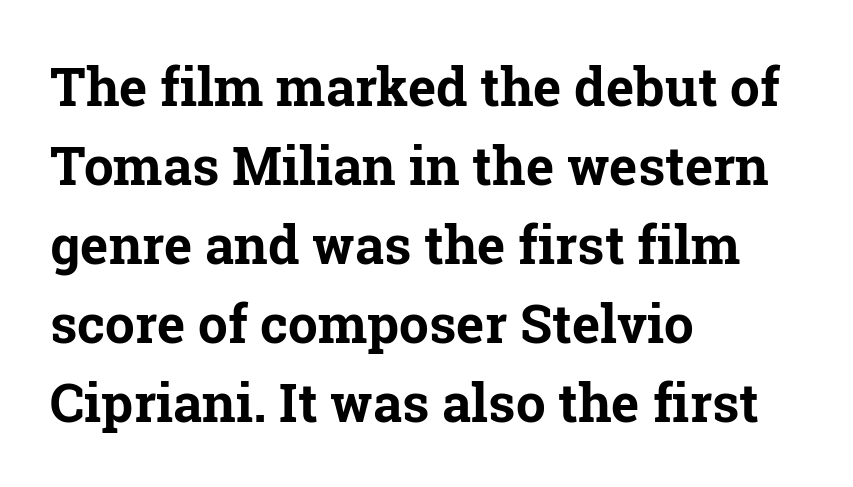
{"serif": "yes", "italic": "no", "bold": "yes", "weight": "bold", "width": "normal", "stroke_contrast": "low", "x_height": "medium", "monospaced": "no", "underline": "no", "align": "left", "line_spacing": "normal", "line_spacing_ratio": 1.49, "letter_spacing": "normal", "letter_spacing_em": 0.0, "glyph_px": 53}
